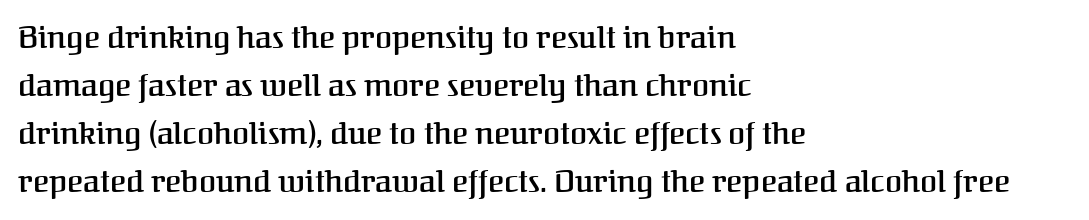
As a designer I'd log this as weight 600, semibold. Regarding leading, the lines here are spaced in the standard way. Serifs: yes, visible at the terminals of the letterforms. The passage shown is typed in a proportional face where columns would drift. Designer's note — italics off, roman on. Casual observation: everything's shoved over to the left.
